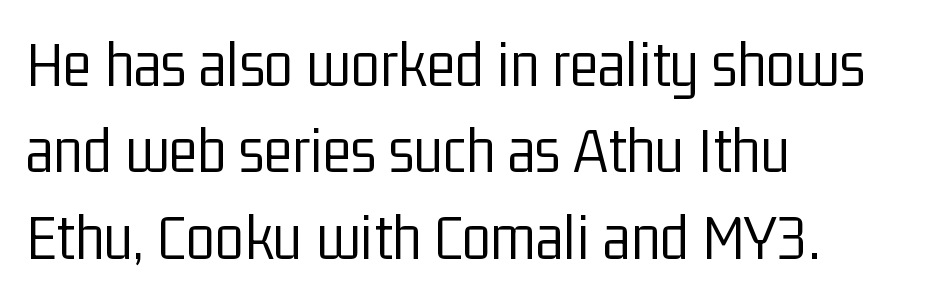
The space between consecutive lines is moderate. The passage shown has conventional tracking throughout. The passage shown is not underscored anywhere. Letters have the restrained weight of plain body copy at most.
